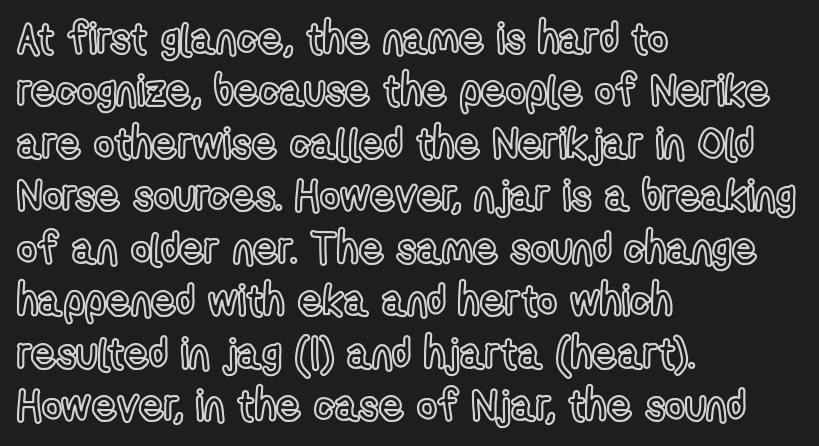
Is this a fixed-width face? No — the glyphs have proportional, varying widths. These lines are set flush left with a ragged right edge. Designer's note — italics off, roman on. Letter spacing: default.
